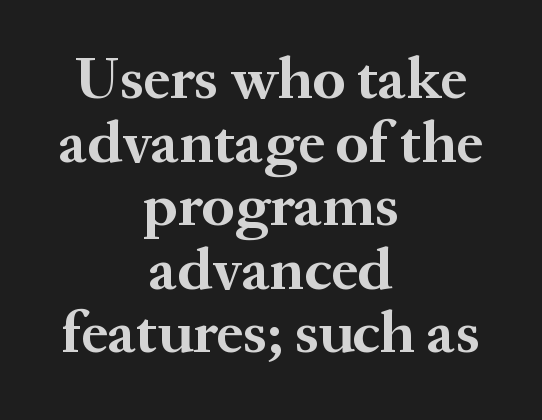
The image shows 60 px bold serif type, upright; set centered, tight line spacing (1.06x), normal letter spacing, not underlined; medium stroke contrast and a medium x-height.
